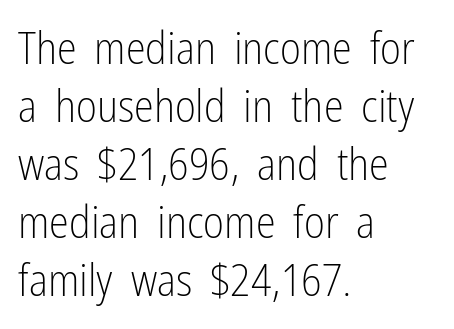
Descenders are the only things crossing below the line. Teacher's note: observe the even left margin — that is flush-left alignment. Do the characters align in a grid? No, the font is proportional. Students, note that the glyphs here touch the page at normal intervals. In terms of leading, this rendering sits right in the middle.
